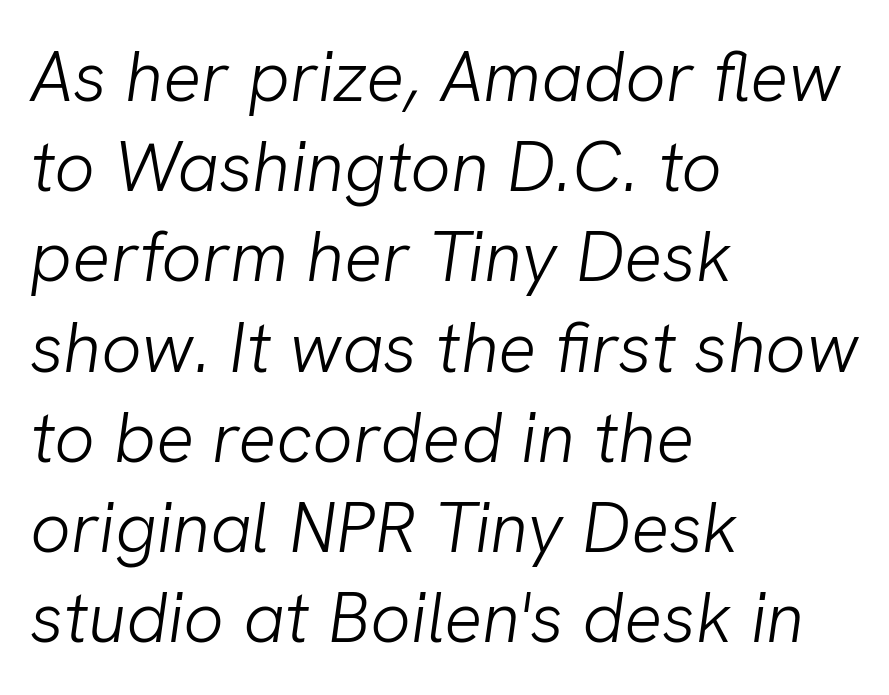
{"serif": "no", "bold": "no", "weight": "light", "width": "normal", "stroke_contrast": "low", "x_height": "medium", "monospaced": "no", "underline": "no", "align": "left", "line_spacing": "normal", "line_spacing_ratio": 1.27, "letter_spacing": "normal", "letter_spacing_em": 0.0, "glyph_px": 71}
